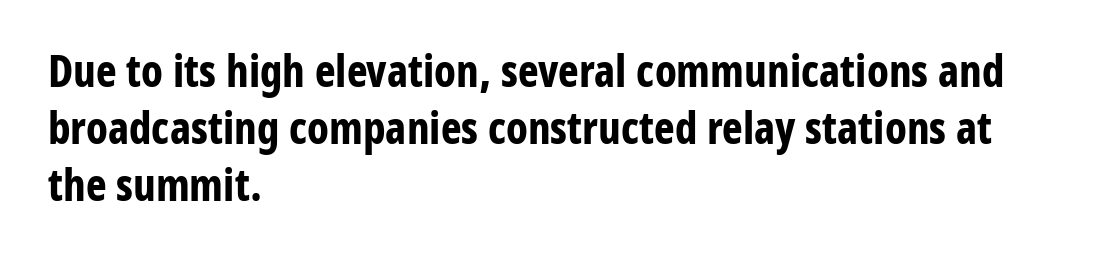
Beneath every word, the page is bare. Each word holds together tightly as a unit, with standard inter-letter gaps. The glyphs have the mass of a bold cut. Posture: straight, roman, zero tilt. Letterform terminals end flat and unadorned throughout the passage.
